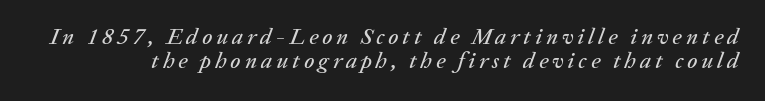
The image shows 23 px text type, italic (leaning right); set tight line spacing (1.06x), not underlined.
